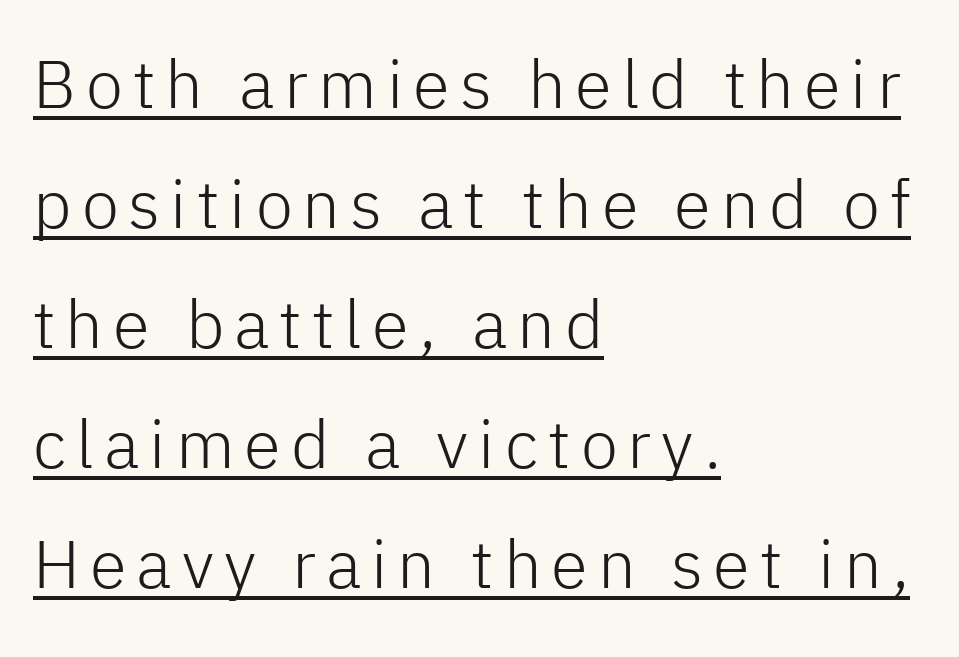
Q: Is the text bold? A: No.
Q: Is the text italic (slanted)? A: No, it is upright.
Q: Is the typeface a serif or a sans-serif typeface? A: Sans-serif.
Q: Is the text underlined? A: Yes.
Q: How is the paragraph aligned? A: Left-aligned.
Q: Width (condensed, normal, or wide)? A: Normal.
Q: Stroke contrast? A: Low.
Q: x-height? A: Medium.
Q: Monospaced? A: No.
